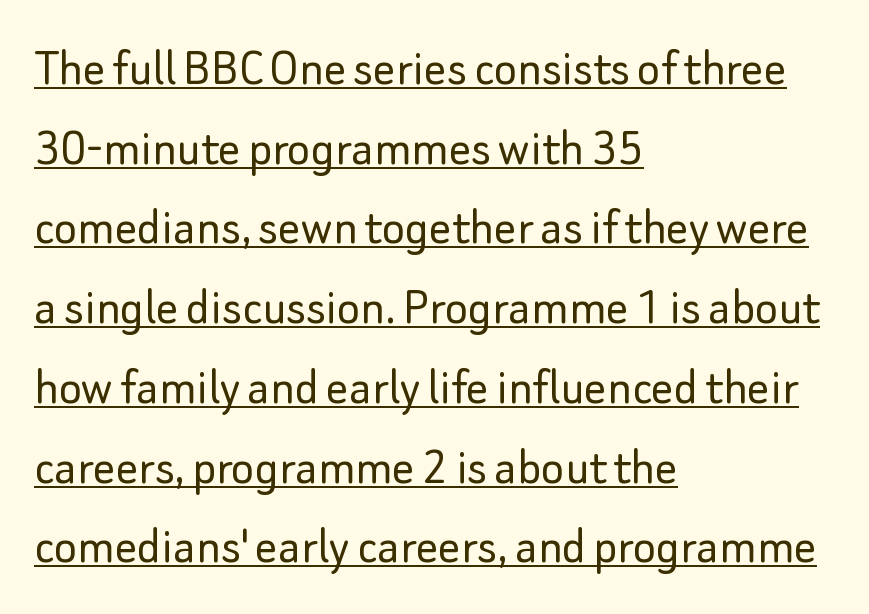
Q: Is the text bold? A: No.
Q: Is the text italic (slanted)? A: No, it is upright.
Q: Is the typeface a serif or a sans-serif typeface? A: Sans-serif.
Q: Is the text underlined? A: Yes.
Q: How is the paragraph aligned? A: Left-aligned.
Q: Is the spacing between letters normal or unusually wide? A: Normal.
Q: Is the spacing between lines tight, normal or loose? A: Normal.
Q: Width (condensed, normal, or wide)? A: Normal.
Q: Stroke contrast? A: Low.
Q: x-height? A: Small.
Q: Monospaced? A: No.
